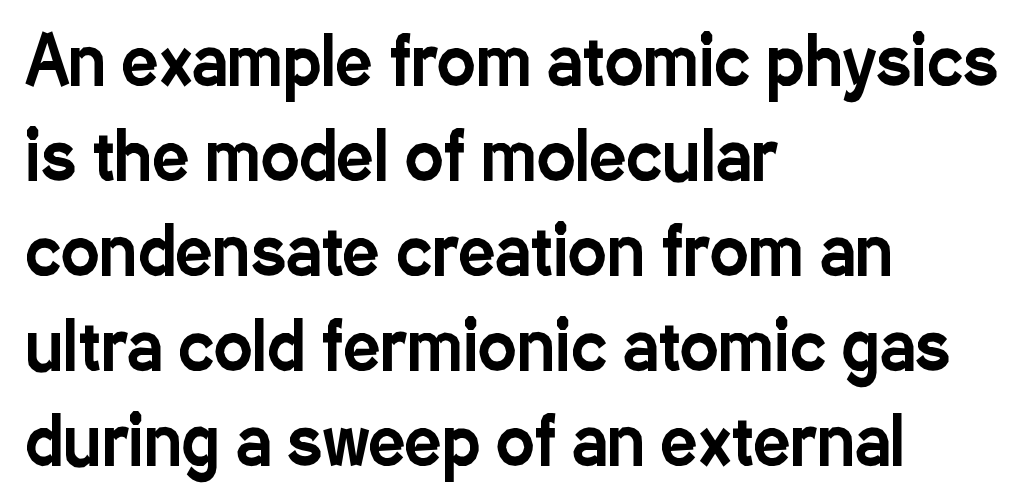
The image shows 65 px condensed sans-serif type, upright; set left-aligned, normal line spacing (1.46x), normal letter spacing, not underlined; low stroke contrast and a medium x-height.
